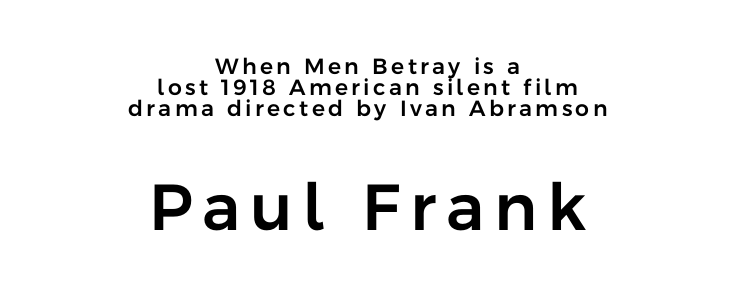
The image shows 65 px sans-serif type, upright; set centered, tight line spacing (0.96x), not underlined; the second (bottom) block is 2.95x larger; low stroke contrast and a medium x-height.
